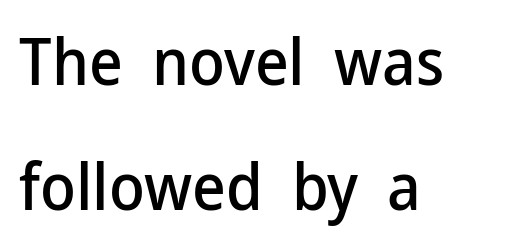
Q: Is the text italic (slanted)? A: No, it is upright.
Q: Is the typeface a serif or a sans-serif typeface? A: Sans-serif.
Q: Is the text underlined? A: No.
Q: How is the paragraph aligned? A: Left-aligned.
Q: Is the spacing between letters normal or unusually wide? A: Normal.
Q: Is the spacing between lines tight, normal or loose? A: Loose.
Q: Width (condensed, normal, or wide)? A: Normal.
Q: Stroke contrast? A: Low.
Q: x-height? A: Medium.
Q: Monospaced? A: No.
